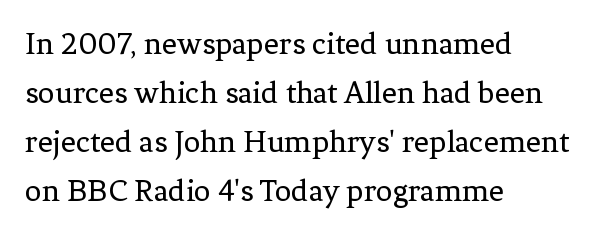
Q: Is the text bold? A: No.
Q: Is the text italic (slanted)? A: No, it is upright.
Q: Is the typeface a serif or a sans-serif typeface? A: Serif.
Q: Is the text underlined? A: No.
Q: How is the paragraph aligned? A: Left-aligned.
Q: Is the spacing between letters normal or unusually wide? A: Normal.
Q: Is the spacing between lines tight, normal or loose? A: Normal.
Q: Width (condensed, normal, or wide)? A: Normal.
Q: Stroke contrast? A: Low.
Q: x-height? A: Medium.
Q: Monospaced? A: No.
